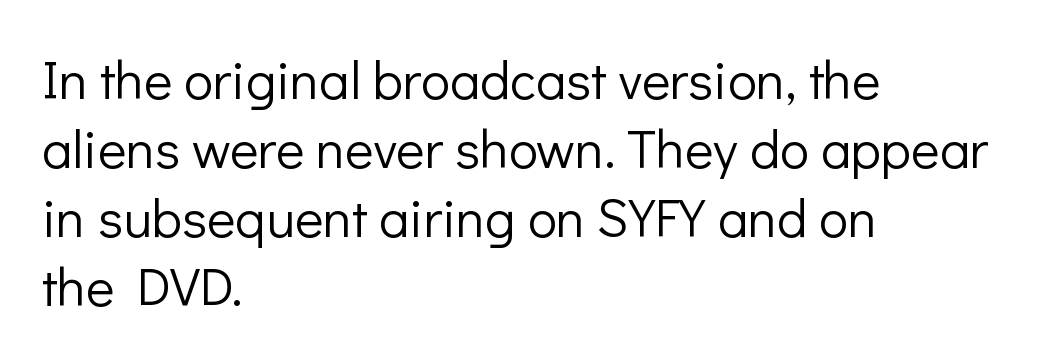
Q: Is the text bold? A: No.
Q: Is the text italic (slanted)? A: No, it is upright.
Q: Is the typeface a serif or a sans-serif typeface? A: Sans-serif.
Q: Is the text underlined? A: No.
Q: How is the paragraph aligned? A: Left-aligned.
Q: Is the spacing between letters normal or unusually wide? A: Normal.
Q: Is the spacing between lines tight, normal or loose? A: Normal.
Q: Width (condensed, normal, or wide)? A: Normal.
Q: Stroke contrast? A: Low.
Q: x-height? A: Medium.
Q: Monospaced? A: No.
